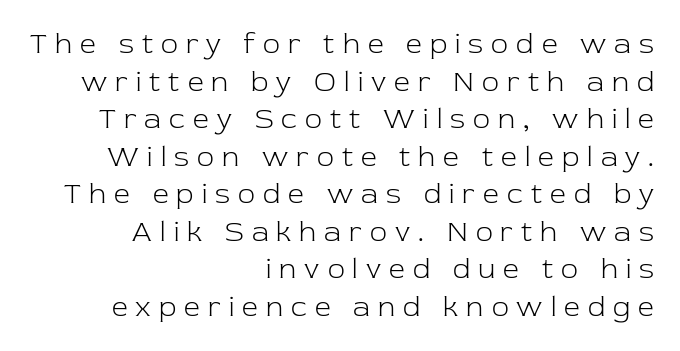
The image shows 28 px light serif type, upright; set right-aligned, normal line spacing (1.34x), unusually wide letter spacing (+0.29 em), not underlined; low stroke contrast and a medium x-height.
